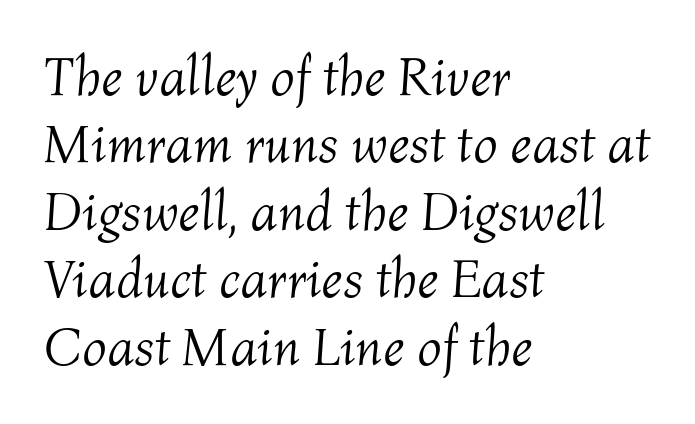
{"italic": "yes", "lean": "right", "slant_degrees": 4, "bold": "no", "weight": "light", "width": "normal", "stroke_contrast": "medium", "x_height": "medium", "monospaced": "no", "underline": "no", "align": "left", "line_spacing": "normal", "line_spacing_ratio": 1.25, "letter_spacing": "normal", "letter_spacing_em": 0.0, "glyph_px": 54}
